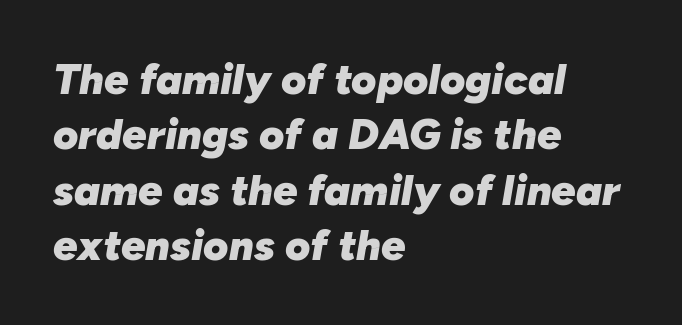
{"italic": "yes", "lean": "right", "slant_degrees": 10, "bold": "yes", "weight": "heavy", "width": "normal", "stroke_contrast": "low", "x_height": "medium", "monospaced": "no", "underline": "no", "align": "left", "line_spacing": "normal", "line_spacing_ratio": 1.29, "letter_spacing": "normal", "letter_spacing_em": 0.0, "glyph_px": 43}
